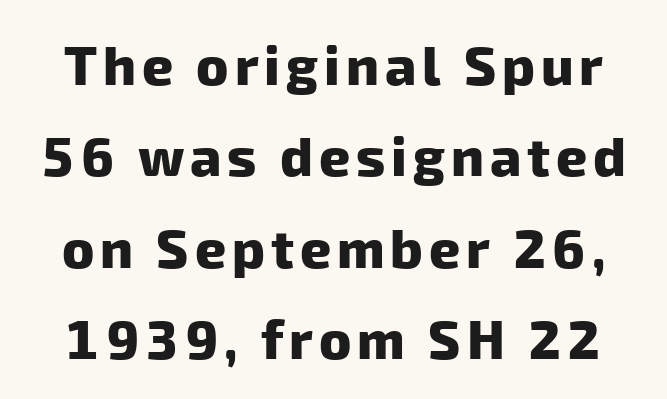
The image shows 54 px heavy sans-serif type; set normal line spacing (1.69x), not underlined; low stroke contrast and a medium x-height.
